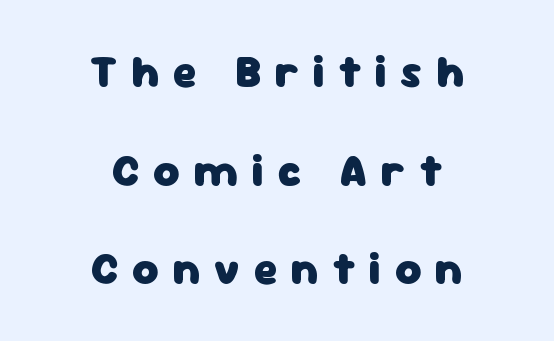
These lines have a slow, spaced-out rhythm from letter to letter. Unlike a traditional serif, this face leaves its strokes unadorned. Looks like regular typesetting: each glyph gets only the width it needs. The letters are bold, with thick, heavy strokes. Both edges are ragged and mirror each other, which tells us the setting is centered. This rendering features lettering with no underline.
